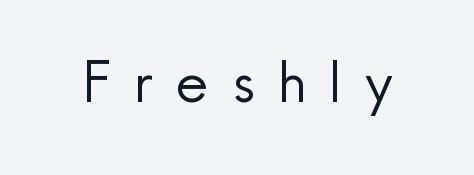
Q: Is the text bold? A: No.
Q: Is the text italic (slanted)? A: No, it is upright.
Q: Is the typeface a serif or a sans-serif typeface? A: Sans-serif.
Q: Is the text underlined? A: No.
Q: Is the spacing between letters normal or unusually wide? A: Unusually wide.
Q: Width (condensed, normal, or wide)? A: Normal.
Q: x-height? A: Small.
Q: Monospaced? A: No.
